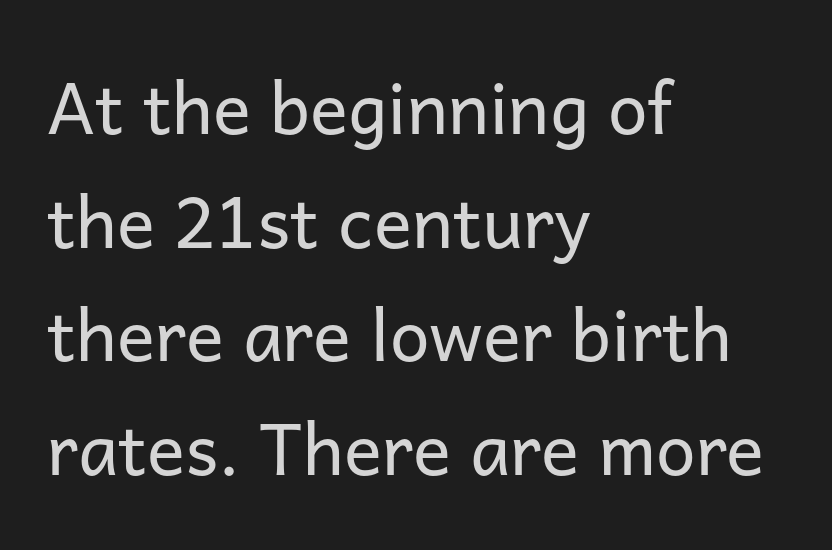
{"serif": "no", "italic": "no", "bold": "no", "weight": "regular", "width": "normal", "stroke_contrast": "low", "x_height": "medium", "monospaced": "no", "underline": "no", "align": "left", "line_spacing": "normal", "line_spacing_ratio": 1.6, "letter_spacing": "normal", "letter_spacing_em": 0.0, "glyph_px": 71}
